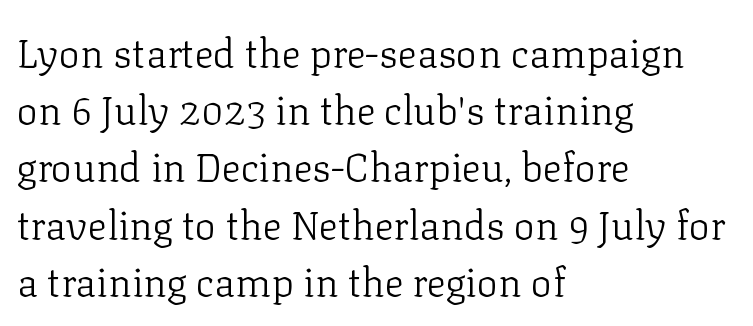
{"serif": "yes", "italic": "no", "bold": "no", "weight": "light", "width": "normal", "stroke_contrast": "low", "x_height": "medium", "monospaced": "no", "underline": "no", "align": "left", "line_spacing": "normal", "line_spacing_ratio": 1.43, "letter_spacing": "normal", "letter_spacing_em": 0.0, "glyph_px": 40}
